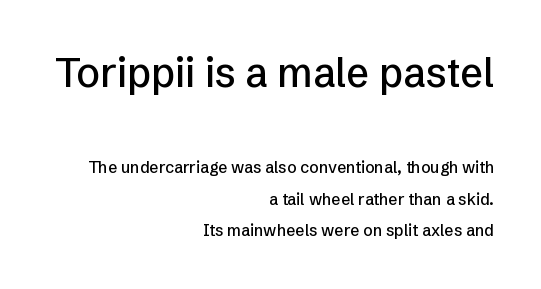
The image shows 40 px sans-serif type, upright; set right-aligned, loose line spacing (1.96x), normal letter spacing, not underlined; the first (top) block is 2.5x larger; low stroke contrast and a medium x-height.
